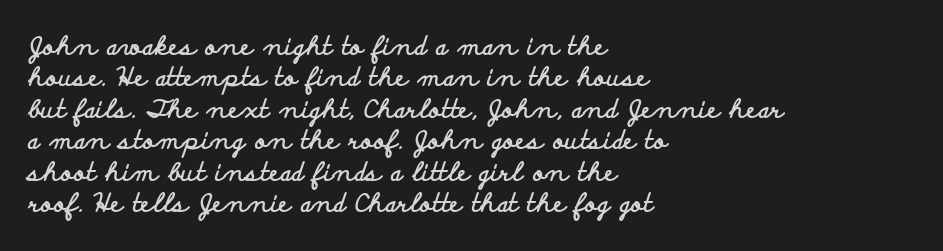
Q: Is the text bold? A: Yes.
Q: Is the text italic (slanted)? A: Yes.
Q: Is the text underlined? A: No.
Q: How is the paragraph aligned? A: Left-aligned.
Q: Is the spacing between letters normal or unusually wide? A: Normal.
Q: Is the spacing between lines tight, normal or loose? A: Normal.
